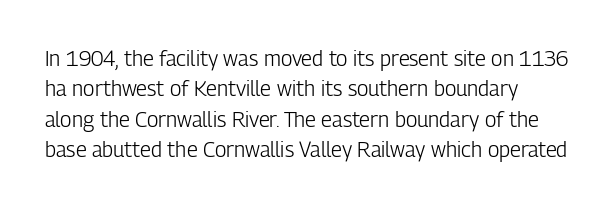
The line texture is even and compact thanks to regular tracking. Rows of type keep a routine distance in the vertical direction. The space directly below the letters is spotless. The letters stand upright; this is a roman face. The strokes carry an ordinary text weight at most.
